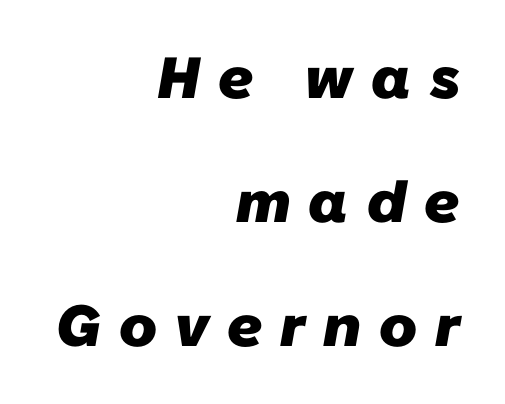
{"serif": "no", "bold": "yes", "weight": "heavy", "width": "normal", "stroke_contrast": "low", "x_height": "medium", "monospaced": "no", "underline": "no", "align": "right", "line_spacing": "loose", "line_spacing_ratio": 2.14, "letter_spacing": "wide", "letter_spacing_em": 0.31, "glyph_px": 58}
